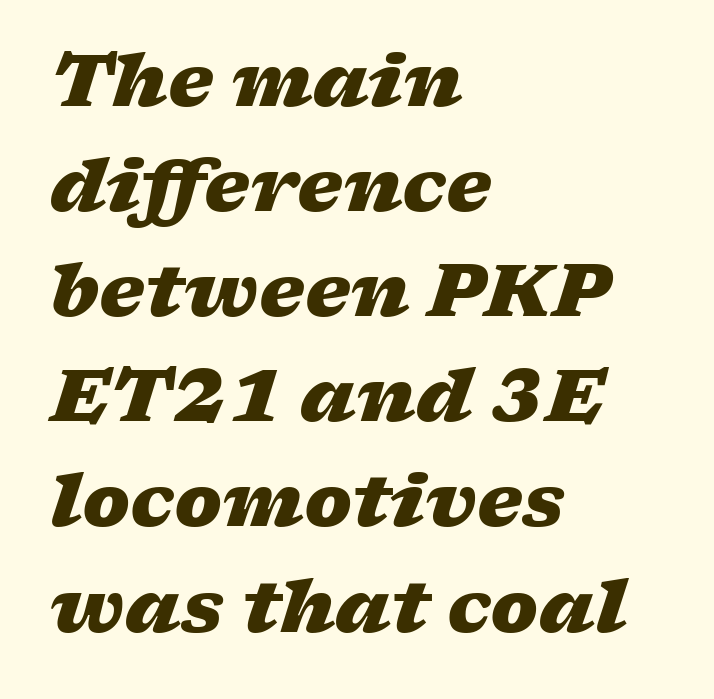
Horizontally, the lines are justified to the leading edge only. Rule under the text: the space is simply empty. The type is set solid horizontally, with unmodified tracking. In terms of posture, this sample is oblique.
